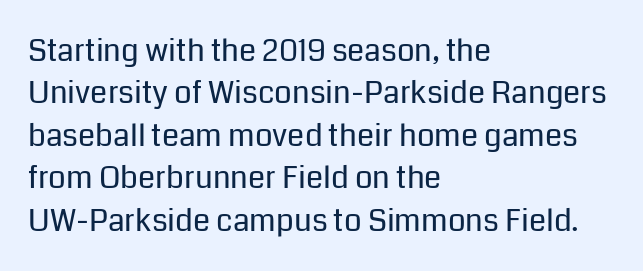
{"serif": "no", "italic": "no", "bold": "no", "weight": "regular", "width": "normal", "stroke_contrast": "low", "x_height": "medium", "monospaced": "no", "underline": "no", "align": "left", "line_spacing": "normal", "line_spacing_ratio": 1.37, "letter_spacing": "normal", "letter_spacing_em": 0.0, "glyph_px": 31}
